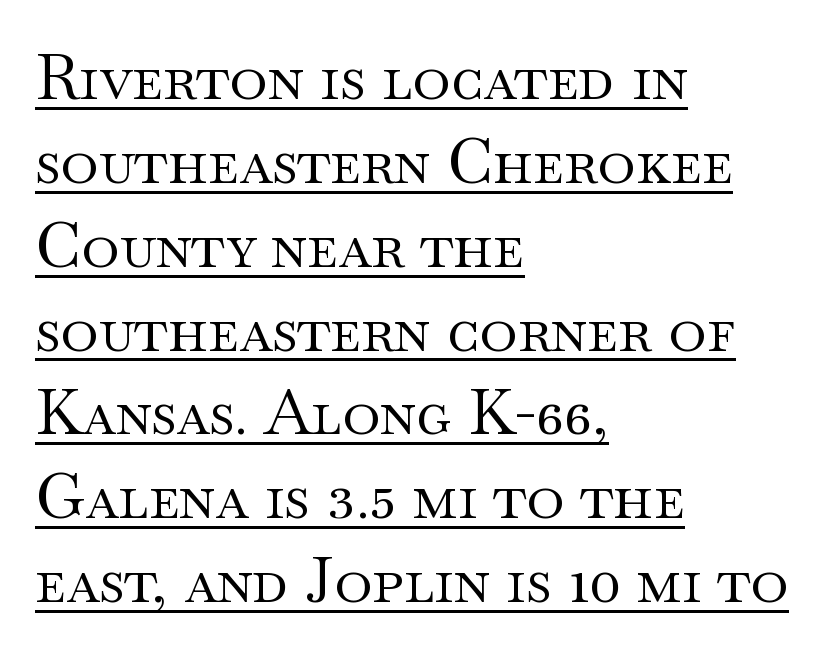
No italicization has been applied; the sample stays upright. Each letter keeps its own natural width here, so spacing adapts to shape. The typeface has the unassuming heft of standard copy or less. Left-aligned paragraph, ragged on the right.
